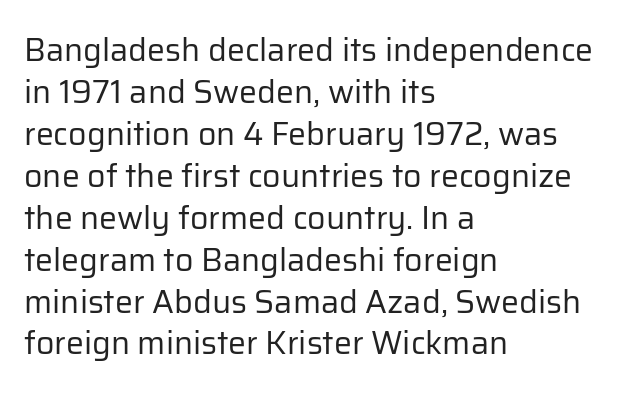
{"serif": "no", "italic": "no", "bold": "no", "weight": "regular", "width": "normal", "stroke_contrast": "low", "x_height": "medium", "monospaced": "no", "underline": "no", "align": "left", "line_spacing": "normal", "line_spacing_ratio": 1.31, "letter_spacing": "normal", "letter_spacing_em": 0.0, "glyph_px": 32}
